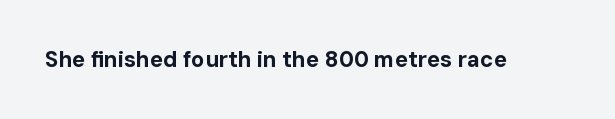
Short note: letters normally spaced. Words float on clear page, feet unadorned. The letters stand upright; this is a roman face. Heavy, bold letterforms.
